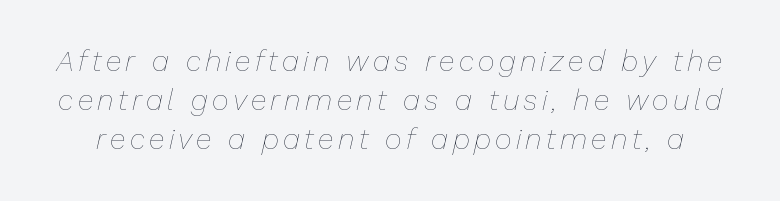
The image shows 29 px thin type, italic (leaning right); set normal line spacing (1.34x), not underlined; low stroke contrast and a medium x-height.
